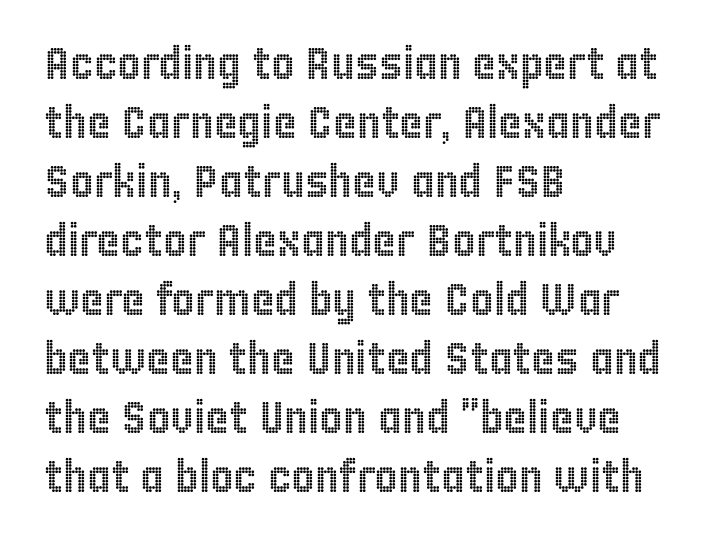
{"italic": "no", "width": "condensed", "x_height": "large", "monospaced": "no", "underline": "no", "align": "left", "line_spacing": "normal", "line_spacing_ratio": 1.31, "letter_spacing": "normal", "letter_spacing_em": 0.0, "glyph_px": 45}
